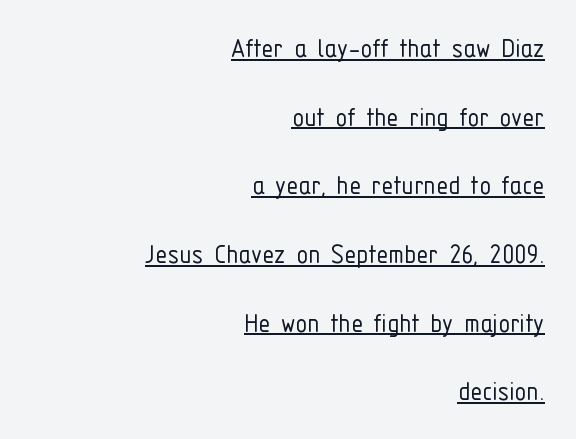
Unbolded letterforms with no extra heft. Each letter keeps its own natural width here, so spacing adapts to shape. Posture: vertical. The sample's only ornament is a line tracing under the words. Observe the ordinary spacing: letters are neighbours, not strangers.
